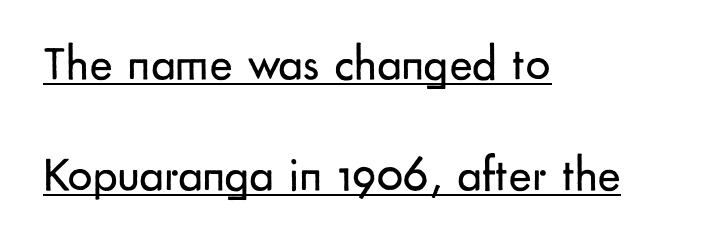
Classification — sans serif. Each new line begins a long way beneath the previous one. A typesetter would call this proportional, since set widths differ per character. The paragraph has a hard left edge and a soft right edge. The passage shown is underscored from start to finish. Quick note: not italic, upright.
